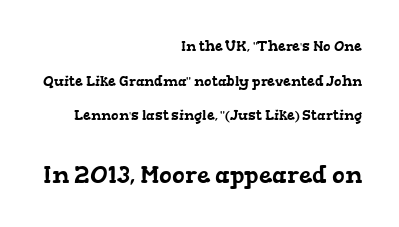
The later block is typeset at a bigger size than the earlier block. In terms of leading, this rendering errs on the spacious side. This rendering features lettering with no underline. Casual observation: everything's shoved over to the right. The letters sit at their default tracking, neither squeezed nor spread.
